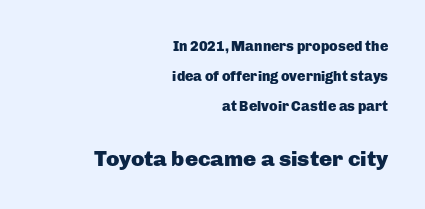
The image shows 22 px bold type, upright; set right-aligned, loose line spacing (2.15x), normal letter spacing, not underlined; the second (bottom) block is 1.57x larger.
